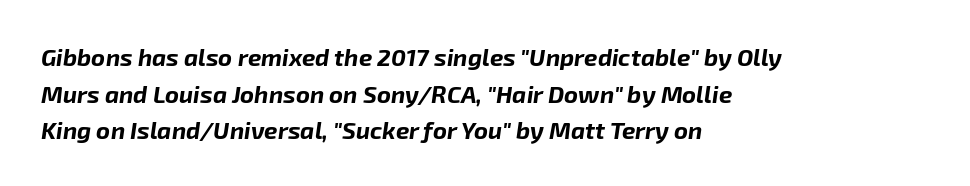
{"italic": "yes", "lean": "right", "slant_degrees": 8, "bold": "yes", "underline": "no", "align": "left", "line_spacing": "normal", "line_spacing_ratio": 1.53, "letter_spacing": "normal", "letter_spacing_em": 0.0, "glyph_px": 24}
